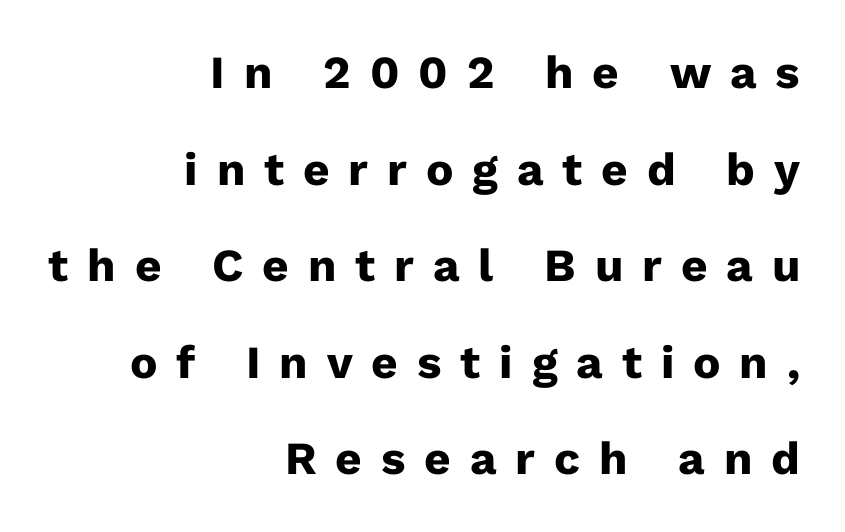
Q: Is the text bold? A: Yes.
Q: Is the text italic (slanted)? A: No, it is upright.
Q: Is the typeface a serif or a sans-serif typeface? A: Sans-serif.
Q: Is the text underlined? A: No.
Q: How is the paragraph aligned? A: Right-aligned.
Q: Is the spacing between letters normal or unusually wide? A: Unusually wide.
Q: Is the spacing between lines tight, normal or loose? A: Loose.
Q: Width (condensed, normal, or wide)? A: Normal.
Q: Stroke contrast? A: Low.
Q: x-height? A: Medium.
Q: Monospaced? A: No.
